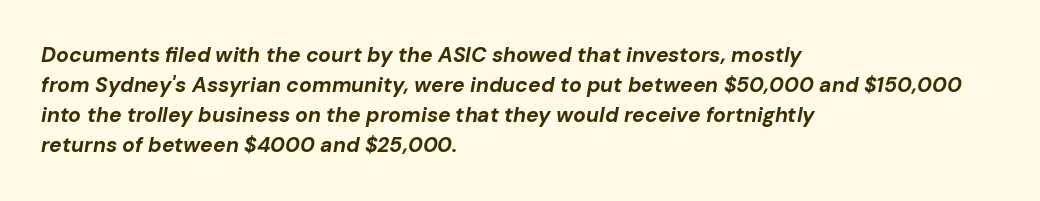
The image shows 21 px bold type, italic (leaning right); set left-aligned, normal line spacing (1.43x), normal letter spacing, not underlined.
